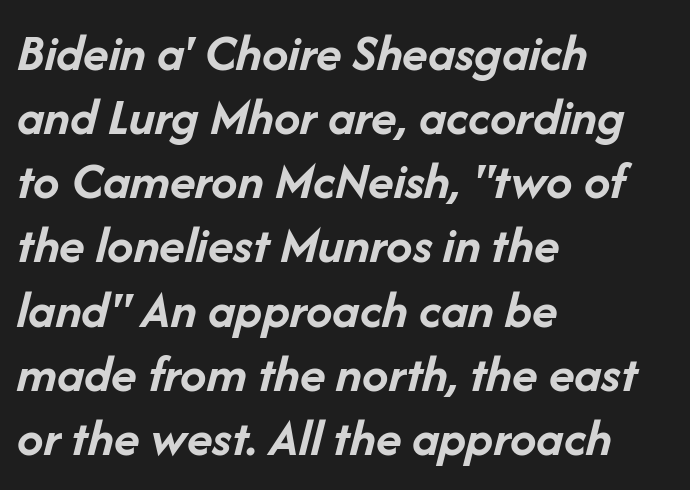
{"italic": "yes", "lean": "right", "slant_degrees": 14, "bold": "yes", "weight": "semibold", "width": "normal", "stroke_contrast": "low", "x_height": "medium", "monospaced": "no", "underline": "no", "align": "left", "line_spacing_ratio": 1.21, "letter_spacing": "normal", "letter_spacing_em": 0.0, "glyph_px": 53}
